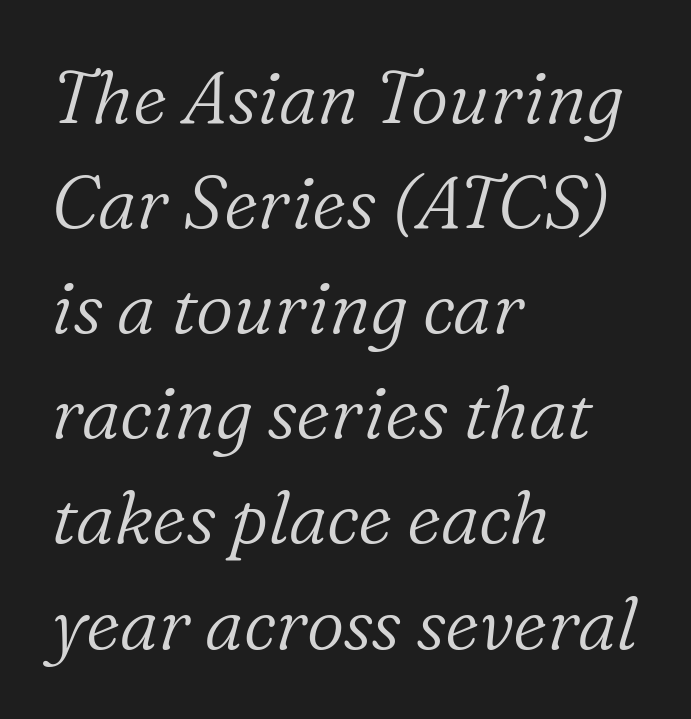
{"serif": "yes", "italic": "yes", "lean": "right", "slant_degrees": 16, "bold": "no", "weight": "light", "width": "normal", "stroke_contrast": "low", "x_height": "medium", "monospaced": "no", "underline": "no", "align": "left", "line_spacing": "normal", "line_spacing_ratio": 1.44, "letter_spacing": "normal", "letter_spacing_em": 0.0, "glyph_px": 73}
